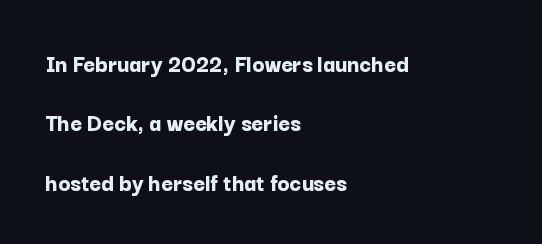
Q: Is the text bold? A: Yes.
Q: Is the text italic (slanted)? A: No, it is upright.
Q: Is the text underlined? A: No.
Q: How is the paragraph aligned? A: Left-aligned.
Q: Is the spacing between letters normal or unusually wide? A: Normal.
Q: Is the spacing between lines tight, normal or loose? A: Loose.
